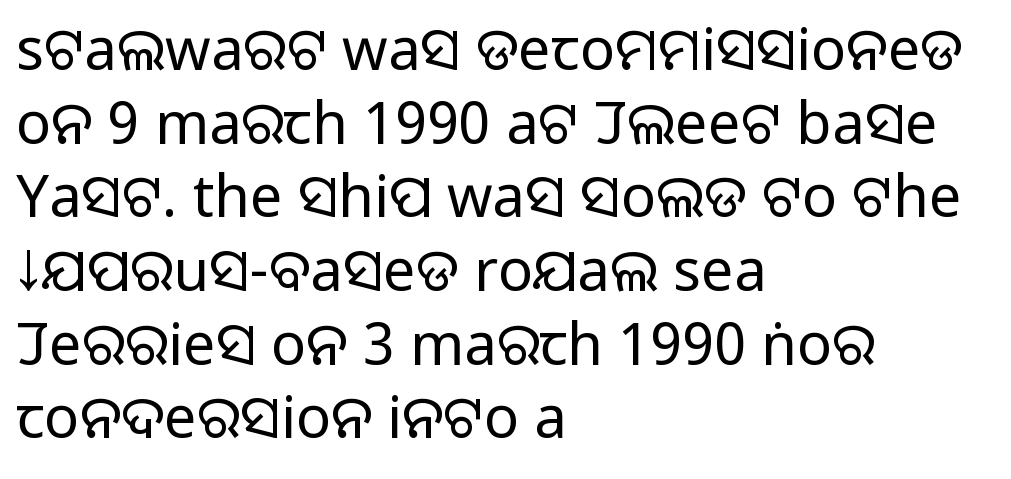
Q: Is the text bold? A: No.
Q: Is the text italic (slanted)? A: No, it is upright.
Q: Is the typeface a serif or a sans-serif typeface? A: Sans-serif.
Q: Is the text underlined? A: No.
Q: How is the paragraph aligned? A: Left-aligned.
Q: Is the spacing between letters normal or unusually wide? A: Normal.
Q: Is the spacing between lines tight, normal or loose? A: Normal.
Q: Width (condensed, normal, or wide)? A: Normal.
Q: Stroke contrast? A: Low.
Q: x-height? A: Large.
Q: Monospaced? A: No.
